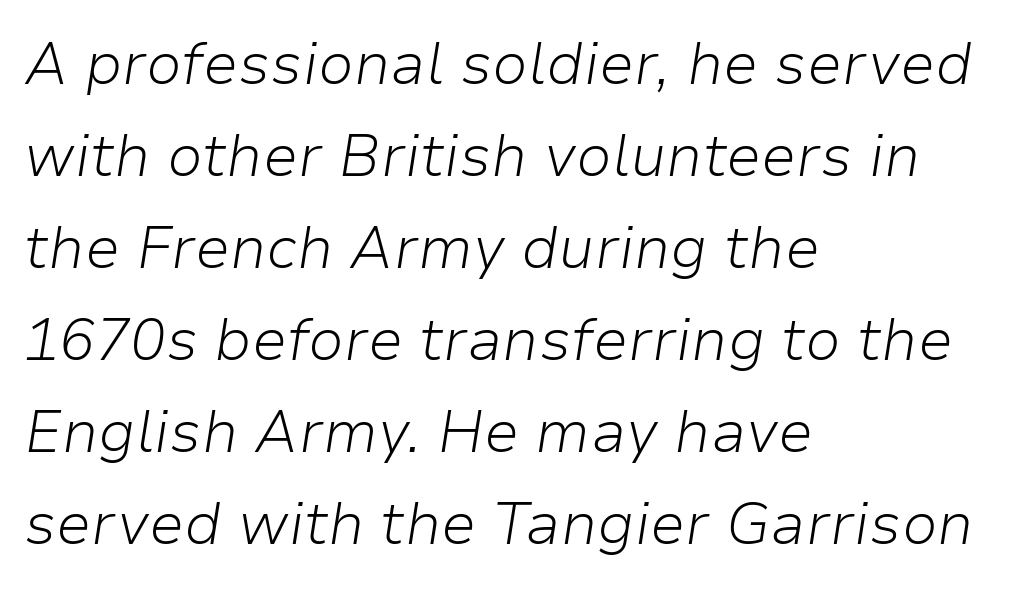
The image shows 59 px light type, italic (leaning right); set left-aligned, normal line spacing (1.56x), normal letter spacing, not underlined; low stroke contrast and a medium x-height.
